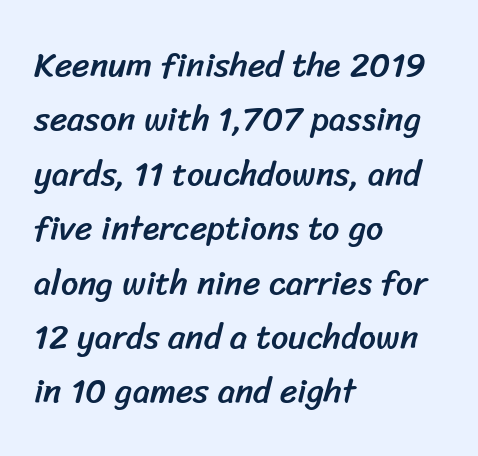
Horizontal alignment here is leftward, the default for most running prose. Students, observe: this is what conventionally led text looks like. Glyph-to-glyph distance matches everyday printed text. Is this a fixed-width face? No — the glyphs have proportional, varying widths. No feet cap the strokes, marking this as sans-serif type.
